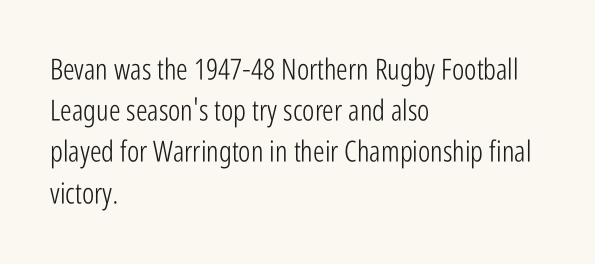
It's the straight-up-and-down kind of type. This sample has the flowing, uneven cadence of proportional lettering. The rendering keeps characters at their native spacing. To sum up the face: it is a sans, with no serifs.
